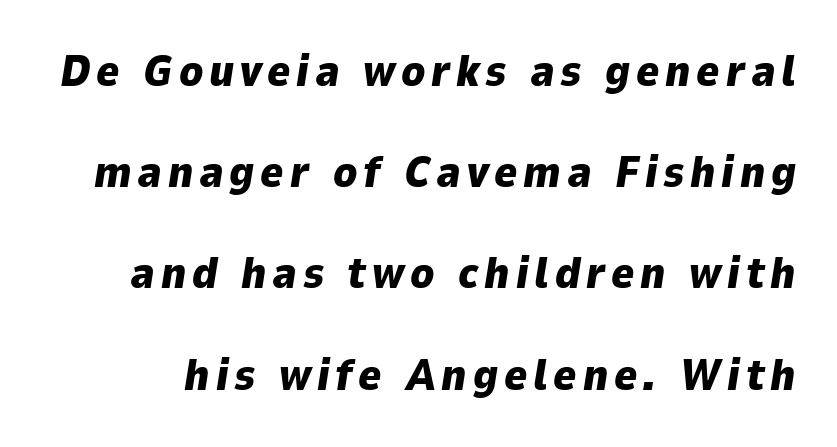
Q: Is the text bold? A: Yes.
Q: Is the text italic (slanted)? A: Yes, it leans right by about 9 degrees.
Q: Is the text underlined? A: No.
Q: Is the spacing between lines tight, normal or loose? A: Loose.
Q: Width (condensed, normal, or wide)? A: Normal.
Q: Stroke contrast? A: Low.
Q: x-height? A: Medium.
Q: Monospaced? A: No.
